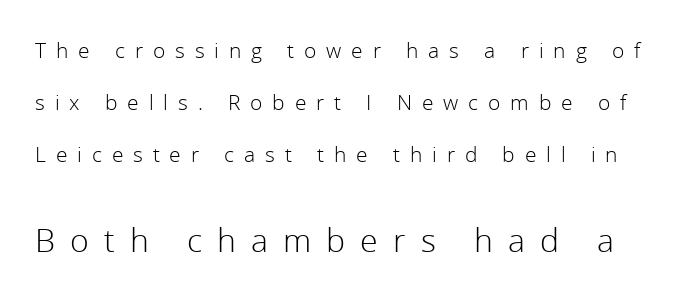
Beneath every word, the page is bare. Each letter keeps its own natural width here, so spacing adapts to shape. Notice how the stems are strictly vertical — no italics here. These two chunks differ in scale, with the bottom chunk taking the larger measure.
